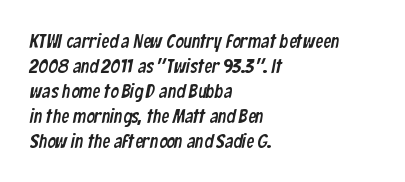
{"underline": "no", "align": "left", "line_spacing": "normal", "line_spacing_ratio": 1.25, "letter_spacing": "normal", "letter_spacing_em": 0.0, "glyph_px": 20}
